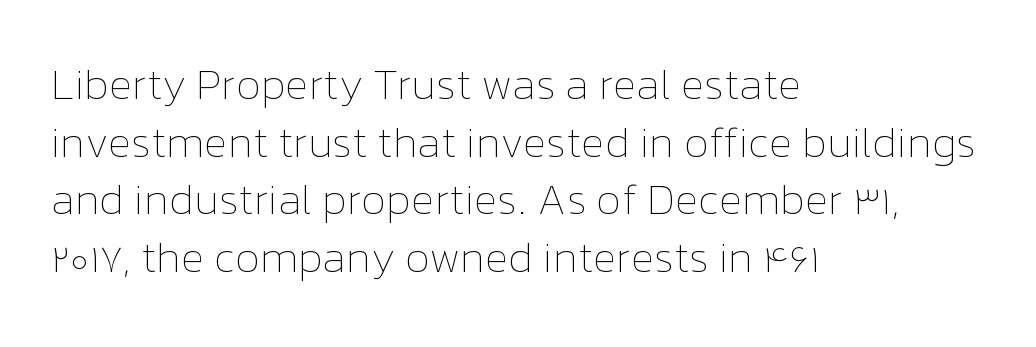
{"italic": "no", "bold": "no", "weight": "thin", "width": "normal", "stroke_contrast": "low", "x_height": "medium", "monospaced": "no", "underline": "no", "align": "left", "line_spacing": "normal", "line_spacing_ratio": 1.34, "letter_spacing": "normal", "letter_spacing_em": 0.0, "glyph_px": 43}
